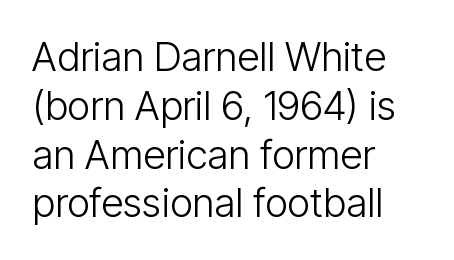
{"serif": "no", "italic": "no", "bold": "no", "weight": "light", "width": "condensed", "stroke_contrast": "low", "x_height": "medium", "monospaced": "no", "underline": "no", "align": "left", "line_spacing_ratio": 1.22, "letter_spacing": "normal", "letter_spacing_em": 0.0, "glyph_px": 40}
